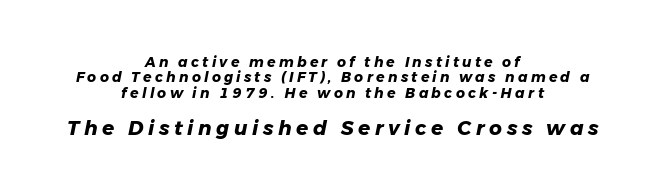
{"italic": "yes", "lean": "right", "slant_degrees": 11, "bold": "yes", "underline": "no", "align": "center", "line_spacing": "tight", "line_spacing_ratio": 1.1, "letter_spacing": "wide", "letter_spacing_em": 0.23, "larger_block": "second", "size_ratio": 1.43, "glyph_px": 20}
